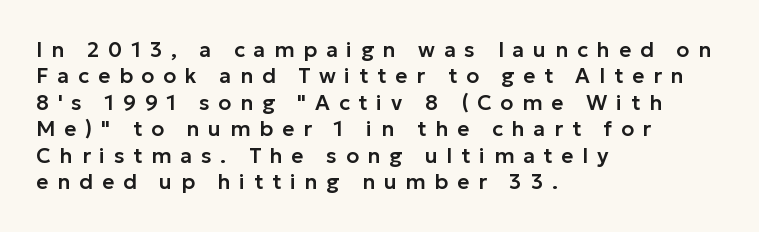
{"italic": "no", "underline": "no", "align": "left", "line_spacing": "normal", "line_spacing_ratio": 1.26, "letter_spacing": "wide", "letter_spacing_em": 0.42, "glyph_px": 21}
